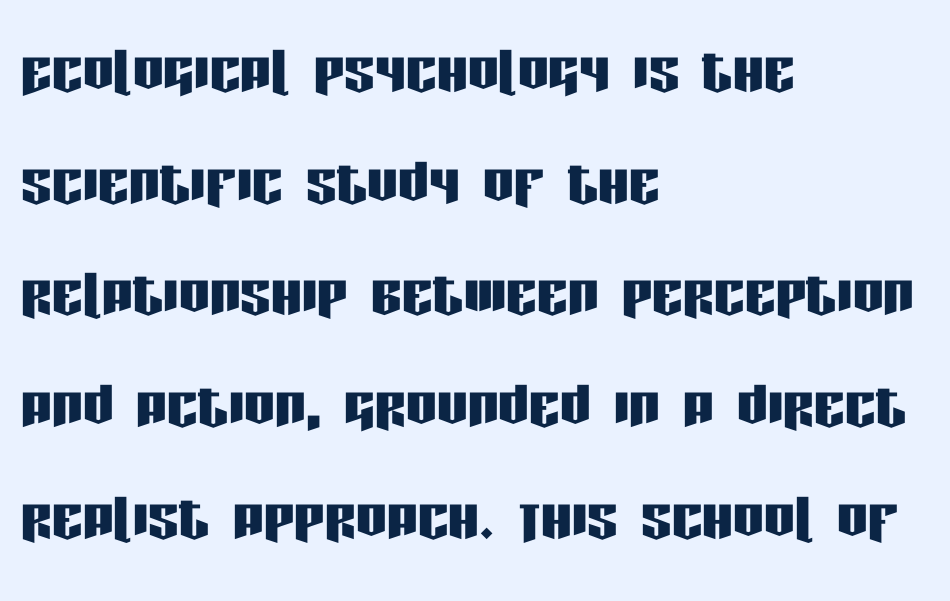
{"serif": "no", "italic": "no", "width": "condensed", "stroke_contrast": "low", "x_height": "large", "monospaced": "no", "underline": "no", "align": "left", "line_spacing": "normal", "line_spacing_ratio": 1.45, "letter_spacing": "normal", "letter_spacing_em": 0.0, "glyph_px": 77}
